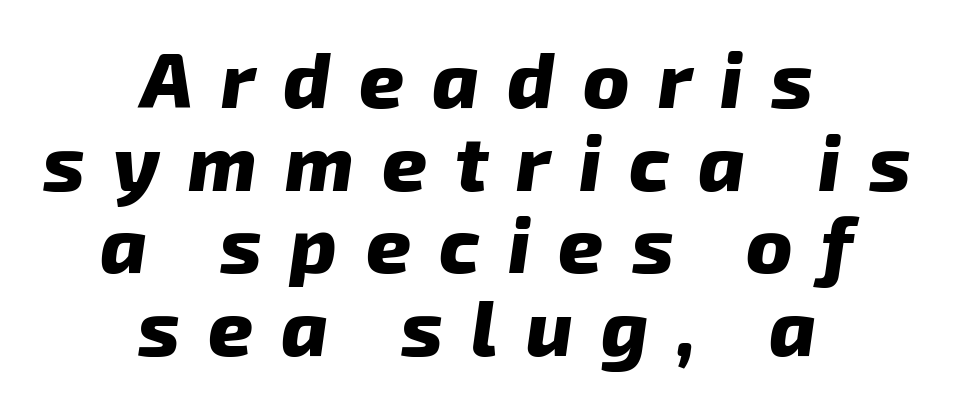
Q: Is the text bold? A: Yes.
Q: Is the text italic (slanted)? A: Yes, it leans right by about 8 degrees.
Q: Is the text underlined? A: No.
Q: How is the paragraph aligned? A: Centered.
Q: Is the spacing between letters normal or unusually wide? A: Unusually wide.
Q: Is the spacing between lines tight, normal or loose? A: Tight.
Q: Width (condensed, normal, or wide)? A: Normal.
Q: Stroke contrast? A: Low.
Q: x-height? A: Medium.
Q: Monospaced? A: No.
